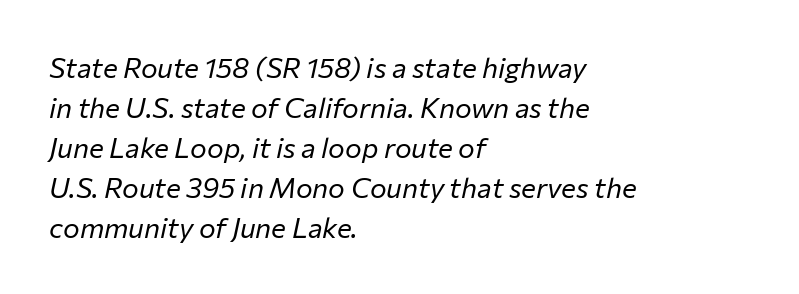
{"italic": "yes", "lean": "right", "slant_degrees": 12, "bold": "no", "weight": "regular", "width": "normal", "stroke_contrast": "low", "x_height": "medium", "monospaced": "no", "underline": "no", "align": "left", "line_spacing": "normal", "line_spacing_ratio": 1.43, "letter_spacing": "normal", "letter_spacing_em": 0.0, "glyph_px": 28}
